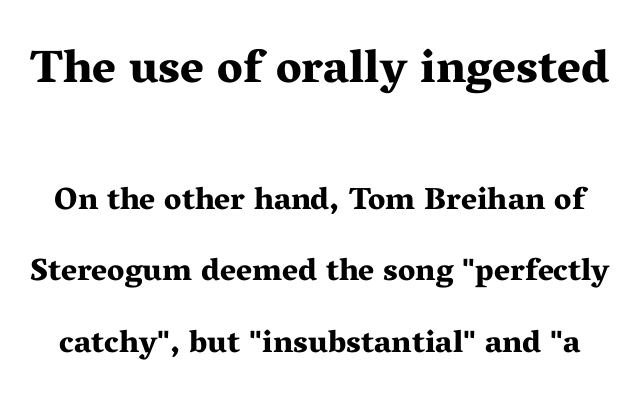
The designer dialed line spacing up above the default. Just letters on the line, the space beneath them empty. How are the letters spaced? Ordinarily, with no added tracking. Rendered with straight, roman letterforms.
